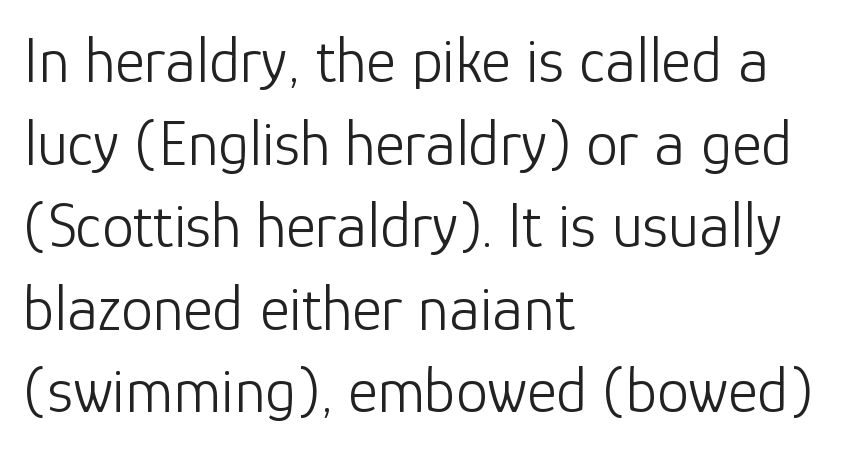
{"serif": "no", "italic": "no", "bold": "no", "weight": "light", "width": "normal", "stroke_contrast": "low", "x_height": "medium", "monospaced": "no", "underline": "no", "align": "left", "line_spacing": "normal", "line_spacing_ratio": 1.29, "letter_spacing": "normal", "letter_spacing_em": 0.0, "glyph_px": 64}
